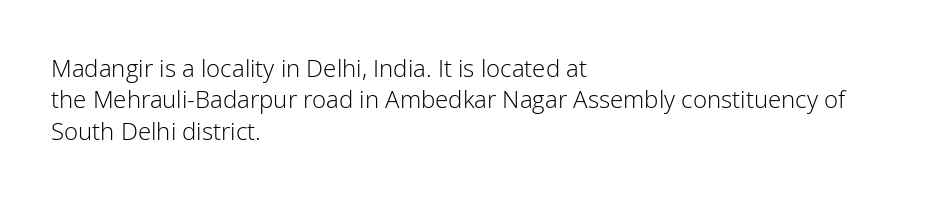
The image shows 24 px text type, upright; set left-aligned, normal line spacing (1.31x), normal letter spacing, not underlined.
